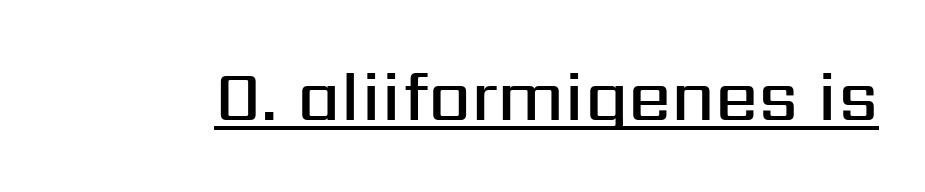
Q: Is the text bold? A: Semi-bold.
Q: Is the text italic (slanted)? A: No, it is upright.
Q: Is the typeface a serif or a sans-serif typeface? A: Sans-serif.
Q: Is the text underlined? A: Yes.
Q: Is the spacing between letters normal or unusually wide? A: Normal.
Q: Width (condensed, normal, or wide)? A: Normal.
Q: Stroke contrast? A: Medium.
Q: x-height? A: Medium.
Q: Monospaced? A: No.
